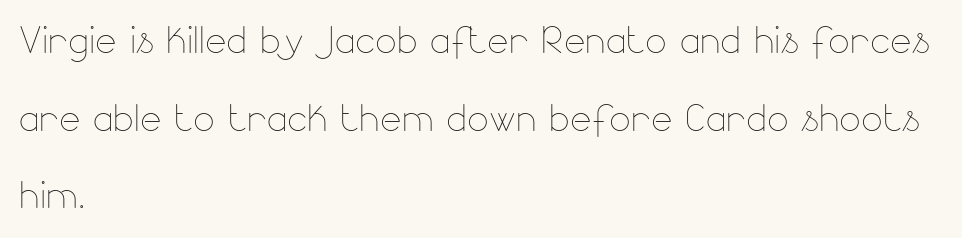
Summary of weight: not heavy and not bold. You could not count columns in this text — the font is proportionally spaced. Normally led — the rows are evenly, conventionally spaced. Letter spacing: default. A clean baseline with only descenders dipping below it. This sample uses an upright cut, with every glyph sitting square on the baseline.
